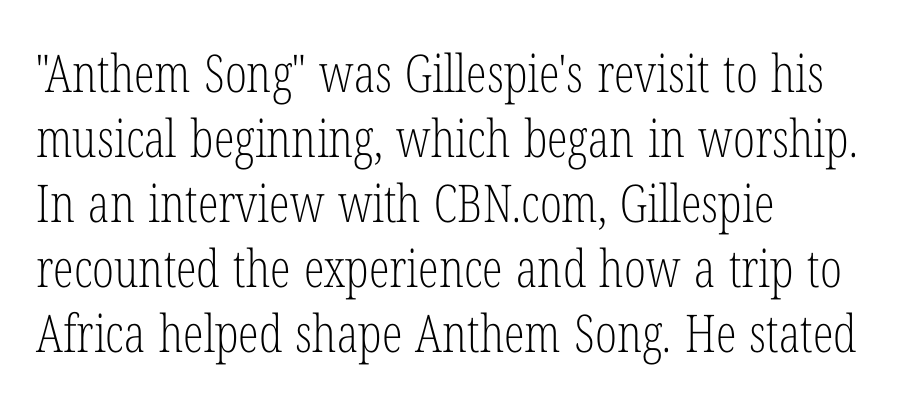
{"serif": "yes", "italic": "no", "bold": "no", "weight": "light", "width": "condensed", "stroke_contrast": "low", "x_height": "medium", "monospaced": "no", "underline": "no", "align": "left", "line_spacing": "normal", "line_spacing_ratio": 1.25, "letter_spacing": "normal", "letter_spacing_em": 0.0, "glyph_px": 52}
